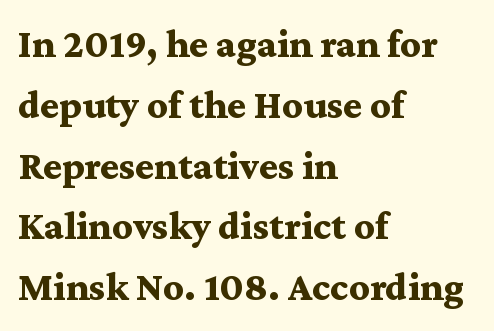
Q: Is the text bold? A: Yes.
Q: Is the text italic (slanted)? A: No, it is upright.
Q: Is the typeface a serif or a sans-serif typeface? A: Serif.
Q: Is the text underlined? A: No.
Q: How is the paragraph aligned? A: Left-aligned.
Q: Is the spacing between letters normal or unusually wide? A: Normal.
Q: Is the spacing between lines tight, normal or loose? A: Normal.
Q: Width (condensed, normal, or wide)? A: Wide.
Q: Stroke contrast? A: Medium.
Q: x-height? A: Medium.
Q: Monospaced? A: No.
